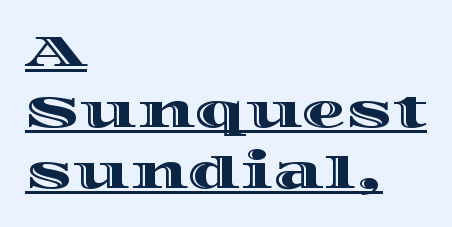
Q: Is the text italic (slanted)? A: No, it is upright.
Q: Is the text underlined? A: Yes.
Q: How is the paragraph aligned? A: Left-aligned.
Q: Is the spacing between letters normal or unusually wide? A: Normal.
Q: Is the spacing between lines tight, normal or loose? A: Normal.
Q: Width (condensed, normal, or wide)? A: Wide.
Q: x-height? A: Large.
Q: Monospaced? A: No.
